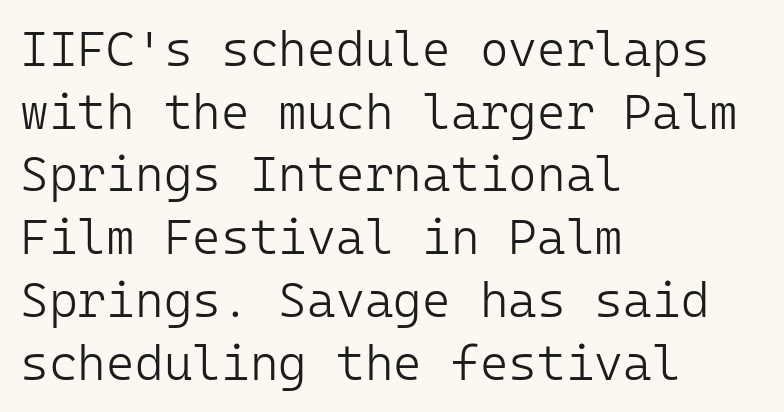
{"serif": "no", "italic": "no", "bold": "no", "weight": "light", "width": "normal", "stroke_contrast": "low", "x_height": "medium", "monospaced": "yes", "underline": "no", "align": "left", "line_spacing": "normal", "line_spacing_ratio": 1.28, "letter_spacing": "normal", "letter_spacing_em": 0.0, "glyph_px": 49}
